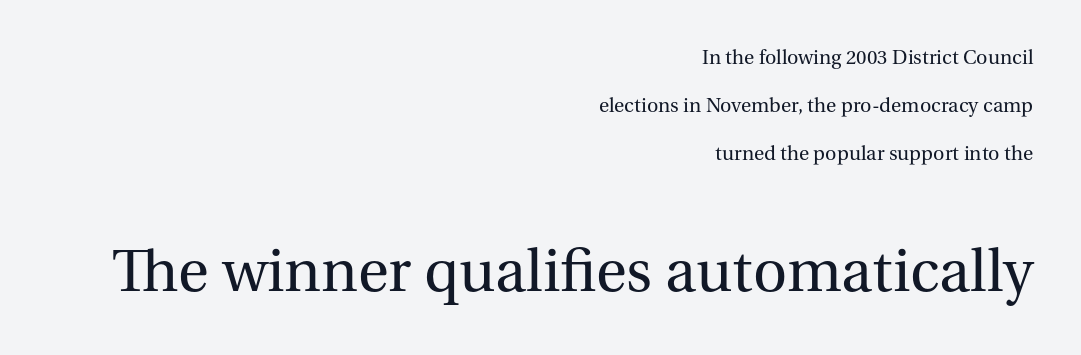
The image shows 63 px regular-weight serif type, upright; set right-aligned, loose line spacing (2.29x), normal letter spacing, not underlined; the second (bottom) block is 3.0x larger; medium stroke contrast and a medium x-height.
